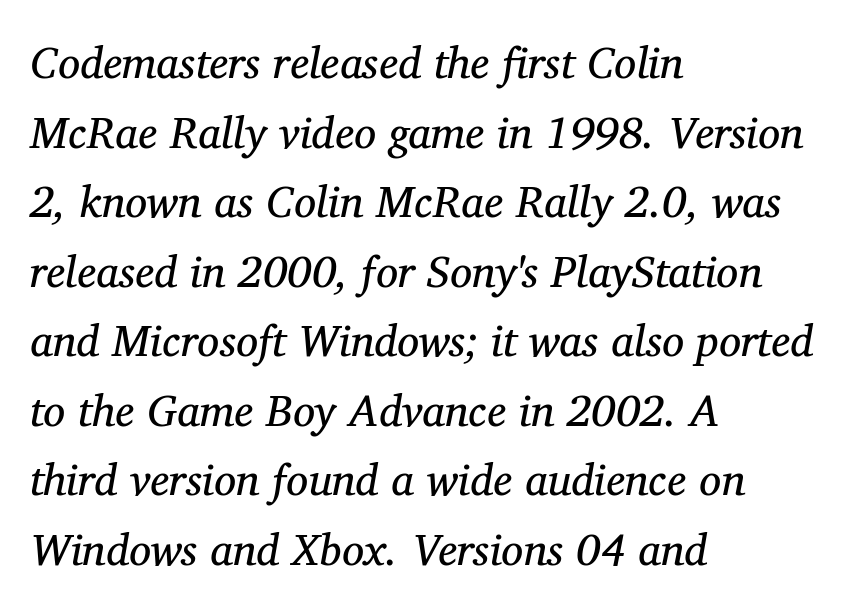
{"serif": "yes", "italic": "yes", "lean": "right", "slant_degrees": 11, "bold": "no", "weight": "regular", "width": "normal", "stroke_contrast": "medium", "x_height": "medium", "monospaced": "no", "underline": "no", "align": "left", "line_spacing": "normal", "line_spacing_ratio": 1.58, "letter_spacing": "normal", "letter_spacing_em": 0.0, "glyph_px": 44}
